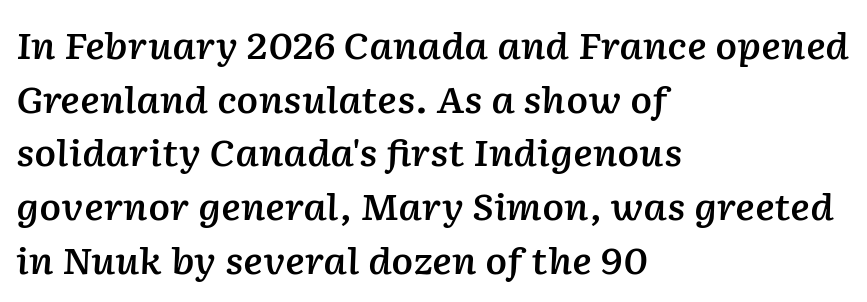
{"italic": "yes", "lean": "right", "slant_degrees": 2, "bold": "semi", "weight": "semibold", "width": "normal", "stroke_contrast": "low", "x_height": "medium", "monospaced": "no", "underline": "no", "align": "left", "line_spacing": "normal", "line_spacing_ratio": 1.49, "letter_spacing": "normal", "letter_spacing_em": 0.0, "glyph_px": 36}
